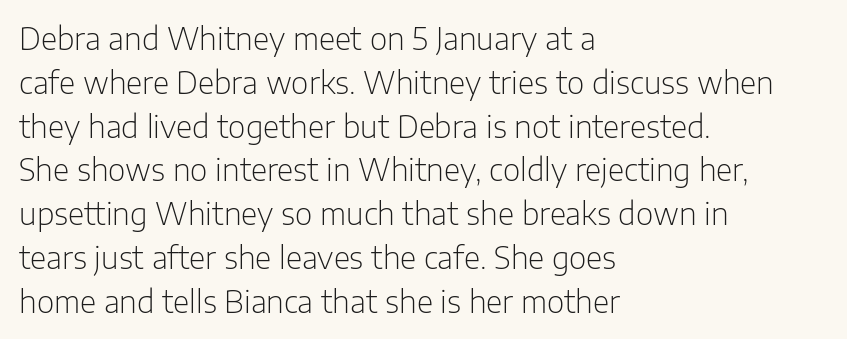
The letters stand upright; this is a roman face. The glyphs in this specimen are sans serif. Whoever set this chose a conventional vertical rhythm. Nothing unusual about the tracking: characters are spaced as the font intends. Alignment: flush left.
